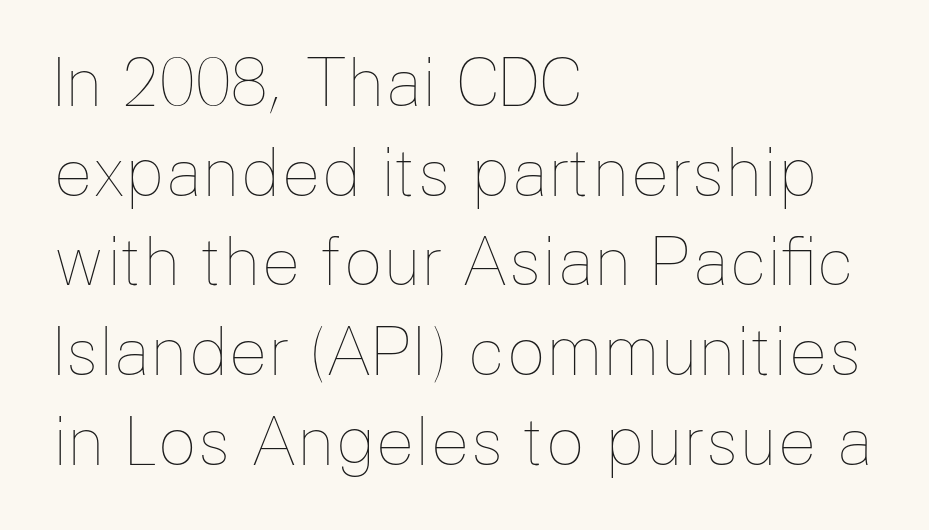
Q: Is the text bold? A: No.
Q: Is the text italic (slanted)? A: No, it is upright.
Q: Is the text underlined? A: No.
Q: How is the paragraph aligned? A: Left-aligned.
Q: Is the spacing between letters normal or unusually wide? A: Normal.
Q: Is the spacing between lines tight, normal or loose? A: Normal.
Q: Width (condensed, normal, or wide)? A: Normal.
Q: Stroke contrast? A: Low.
Q: x-height? A: Medium.
Q: Monospaced? A: No.
